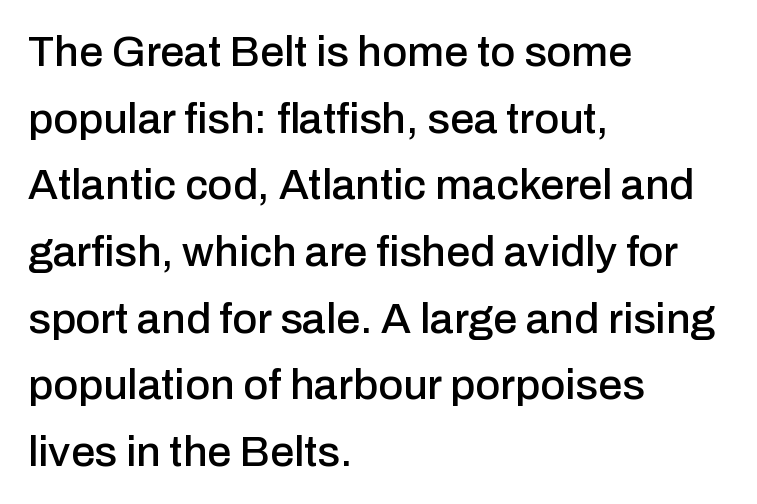
Q: Is the text italic (slanted)? A: No, it is upright.
Q: Is the typeface a serif or a sans-serif typeface? A: Sans-serif.
Q: Is the text underlined? A: No.
Q: How is the paragraph aligned? A: Left-aligned.
Q: Is the spacing between letters normal or unusually wide? A: Normal.
Q: Is the spacing between lines tight, normal or loose? A: Normal.
Q: Width (condensed, normal, or wide)? A: Normal.
Q: Stroke contrast? A: Low.
Q: x-height? A: Medium.
Q: Monospaced? A: No.
